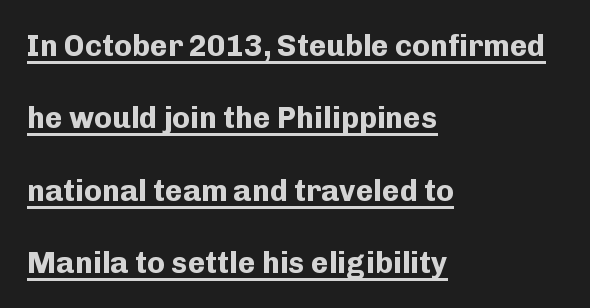
{"serif": "no", "italic": "no", "bold": "yes", "weight": "bold", "width": "normal", "stroke_contrast": "low", "x_height": "medium", "monospaced": "no", "underline": "yes", "align": "left", "line_spacing": "loose", "line_spacing_ratio": 2.41, "letter_spacing": "normal", "letter_spacing_em": 0.0, "glyph_px": 30}
